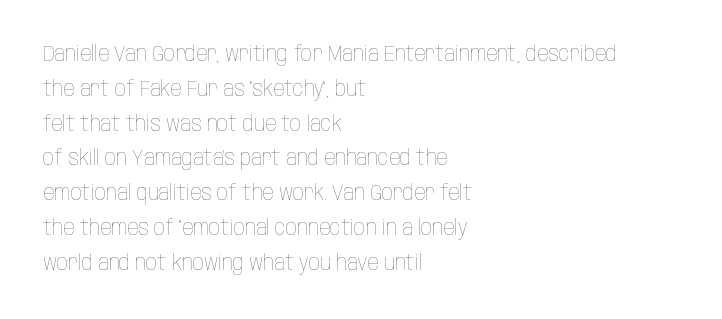
All the whitespace from short lines collects on the right. No extra tracking has been applied to these lines. Characters remain perfectly vertical along every line. The space beneath each line is pristine and unruled. Vertical stems look standard width or narrower in stroke.
